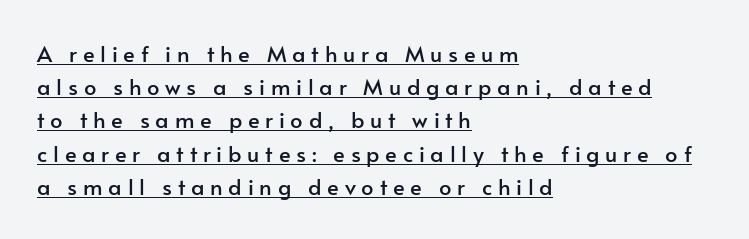
These lines were composed using upright roman letters. Alignment: flush left. Vertical spacing — default. The type is letterspaced generously, with wide tracking.
